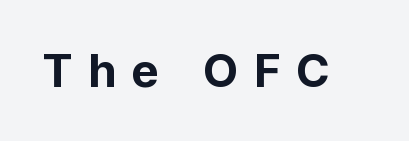
Typographically, this falls in the sans-serif category. How heavy is the stroke? Heavy — this is a bold. The rendering uses natural spacing where letterforms have individual widths. The rendering inserts visible extra space after every character. The zone under the glyphs is completely vacant.
